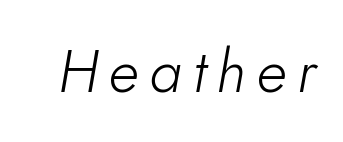
Style check: oblique. Each letter keeps its own natural width here, so spacing adapts to shape. Bold? No — there's no thickening of the strokes. The strip under each line holds only bare page.
